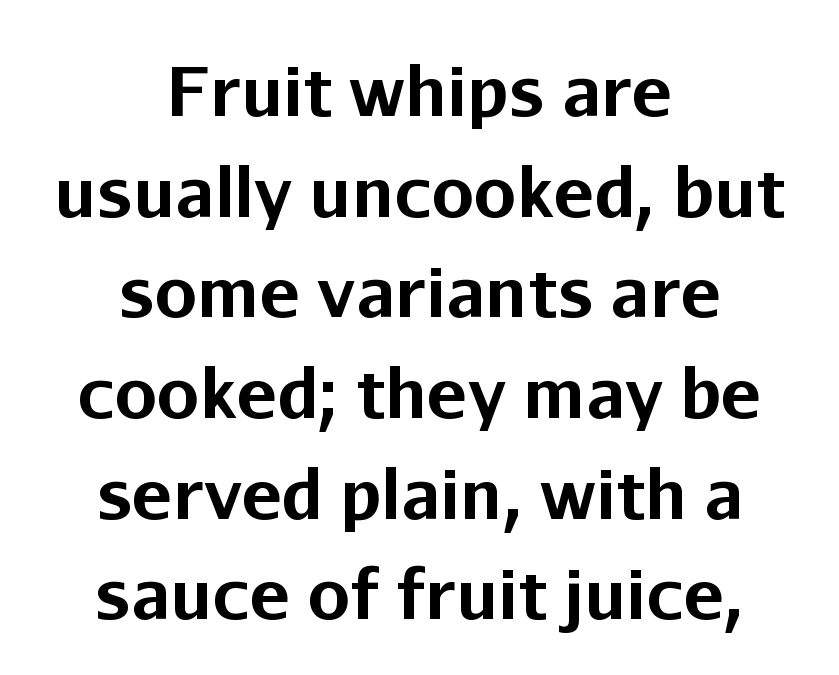
Q: Is the text bold? A: Yes.
Q: Is the text italic (slanted)? A: No, it is upright.
Q: Is the typeface a serif or a sans-serif typeface? A: Sans-serif.
Q: Is the text underlined? A: No.
Q: How is the paragraph aligned? A: Centered.
Q: Is the spacing between letters normal or unusually wide? A: Normal.
Q: Is the spacing between lines tight, normal or loose? A: Normal.
Q: Width (condensed, normal, or wide)? A: Normal.
Q: Stroke contrast? A: Low.
Q: x-height? A: Medium.
Q: Monospaced? A: No.
